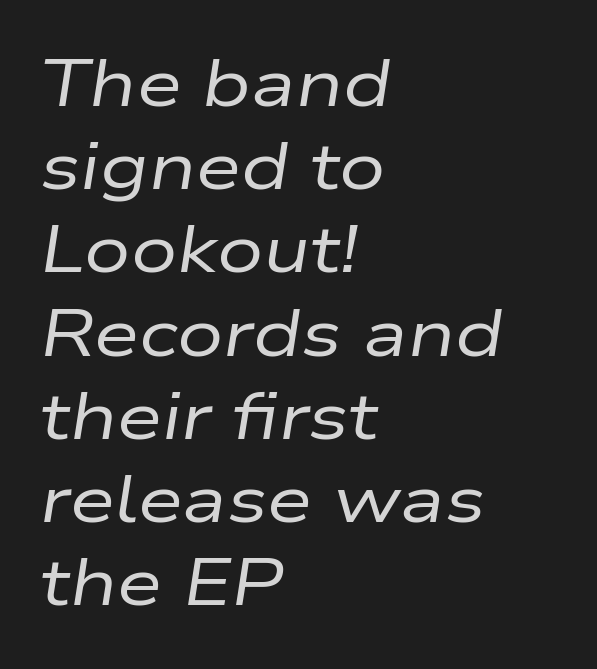
The face used here is proportionally spaced, like ordinary book or web type. The rows are spaced the way most documents space them. The horizontal fit of the characters is conventional and even. No letter is thick-stroked: the sample isn't bold. The lines in this sample share a left origin and differ only in where they stop.
